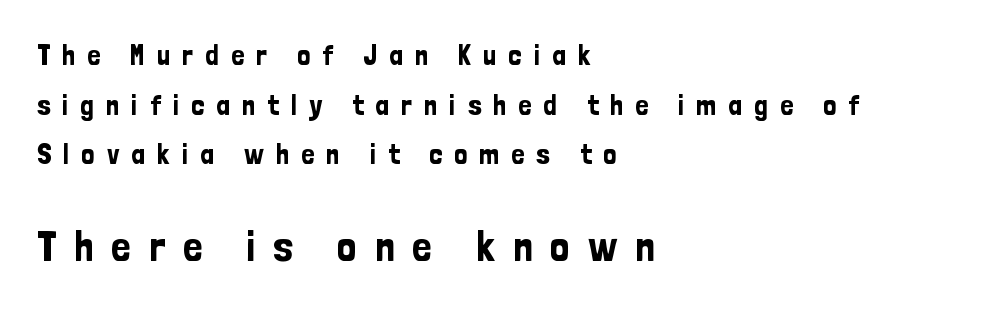
{"serif": "no", "italic": "no", "width": "condensed", "stroke_contrast": "low", "x_height": "medium", "monospaced": "no", "underline": "no", "align": "left", "line_spacing_ratio": 1.71, "letter_spacing": "wide", "letter_spacing_em": 0.42, "larger_block": "second", "size_ratio": 1.48, "glyph_px": 43}
